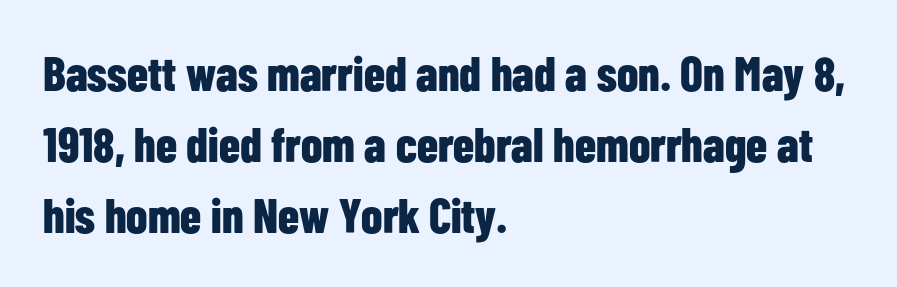
The image shows 48 px bold, condensed sans-serif type, upright; set left-aligned, normal line spacing (1.48x), normal letter spacing, not underlined; low stroke contrast and a medium x-height.
